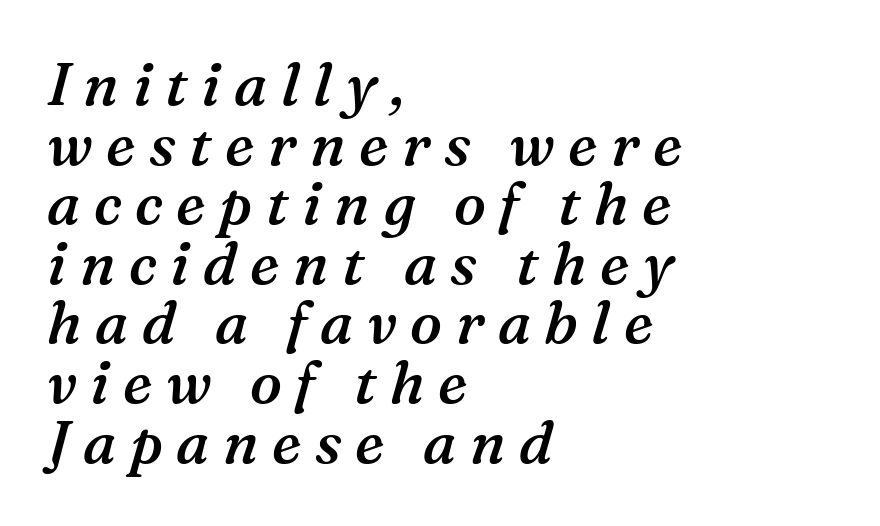
{"serif": "yes", "italic": "yes", "lean": "right", "slant_degrees": 16, "bold": "semi", "weight": "semibold", "width": "normal", "stroke_contrast": "medium", "x_height": "medium", "monospaced": "no", "underline": "no", "align": "left", "line_spacing": "tight", "line_spacing_ratio": 1.01, "letter_spacing": "wide", "letter_spacing_em": 0.23, "glyph_px": 59}
